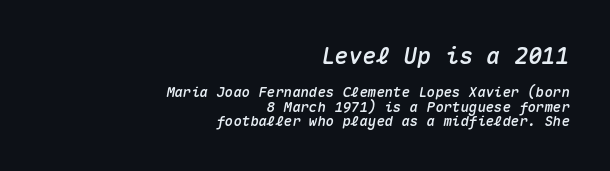
{"italic": "yes", "lean": "right", "slant_degrees": 10, "underline": "no", "align": "right", "line_spacing": "tight", "line_spacing_ratio": 1.03, "letter_spacing": "normal", "letter_spacing_em": 0.0, "larger_block": "first", "size_ratio": 1.64, "glyph_px": 23}
